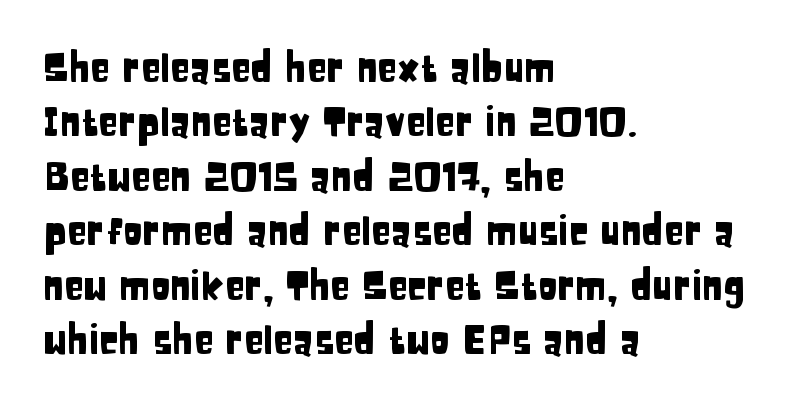
Q: Is the text italic (slanted)? A: No, it is upright.
Q: Is the typeface a serif or a sans-serif typeface? A: Sans-serif.
Q: Is the text underlined? A: No.
Q: How is the paragraph aligned? A: Left-aligned.
Q: Is the spacing between letters normal or unusually wide? A: Normal.
Q: Is the spacing between lines tight, normal or loose? A: Normal.
Q: Width (condensed, normal, or wide)? A: Condensed.
Q: Stroke contrast? A: Low.
Q: x-height? A: Large.
Q: Monospaced? A: No.
